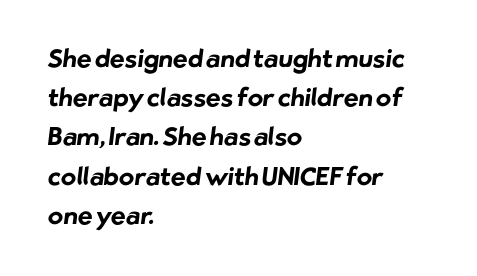
A dark, heavy texture on the line: the type is bold. There is no visible air inserted between adjacent glyphs. Glance below the letters and you will spot only blank space. Where is the straight margin? On the left. Baseline-to-baseline distance is the conventional proportion of letter height.
